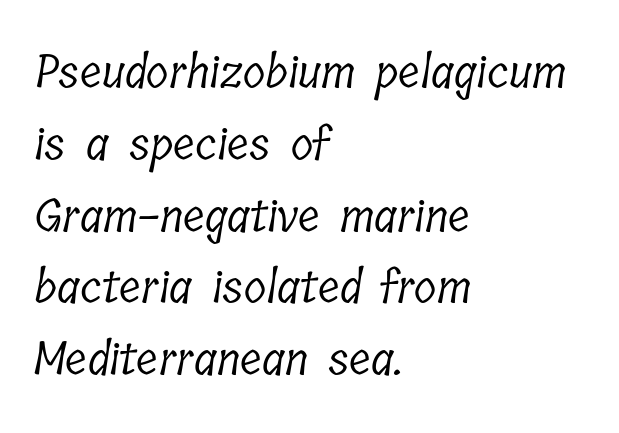
The image shows 46 px light, condensed serif type; set left-aligned, normal line spacing (1.56x), normal letter spacing, not underlined; low stroke contrast and a medium x-height.
